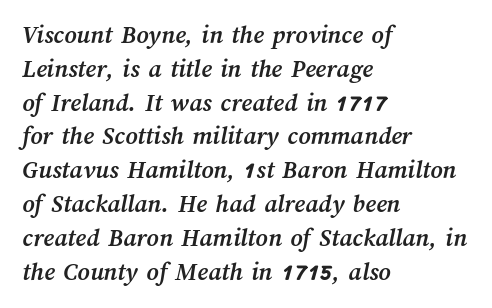
Q: Is the text bold? A: Yes.
Q: Is the text underlined? A: No.
Q: How is the paragraph aligned? A: Left-aligned.
Q: Is the spacing between letters normal or unusually wide? A: Normal.
Q: Is the spacing between lines tight, normal or loose? A: Normal.
